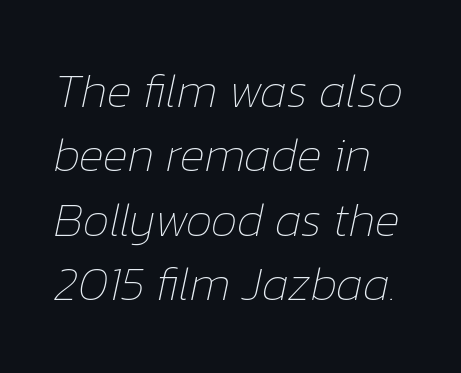
Q: Is the text bold? A: No.
Q: Is the text italic (slanted)? A: Yes, it leans right by about 12 degrees.
Q: Is the text underlined? A: No.
Q: How is the paragraph aligned? A: Left-aligned.
Q: Is the spacing between letters normal or unusually wide? A: Normal.
Q: Is the spacing between lines tight, normal or loose? A: Normal.
Q: Width (condensed, normal, or wide)? A: Normal.
Q: Stroke contrast? A: Low.
Q: x-height? A: Medium.
Q: Monospaced? A: No.
